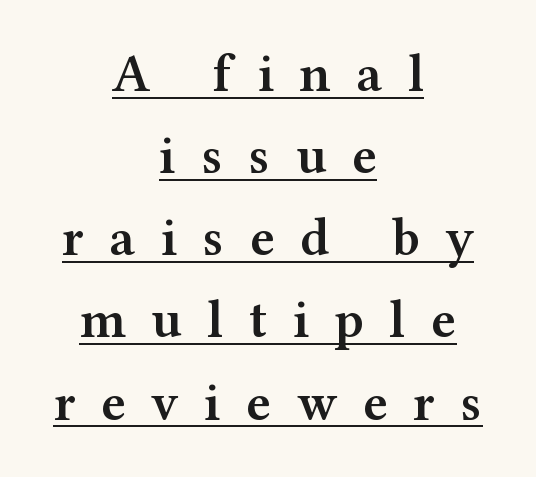
These lines were composed using upright roman letters. Substantial extra tracking has been applied to these lines. Think of a printed novel: that variable character pitch is what you see here. Strokes here are thickened, but only to semibold level.
